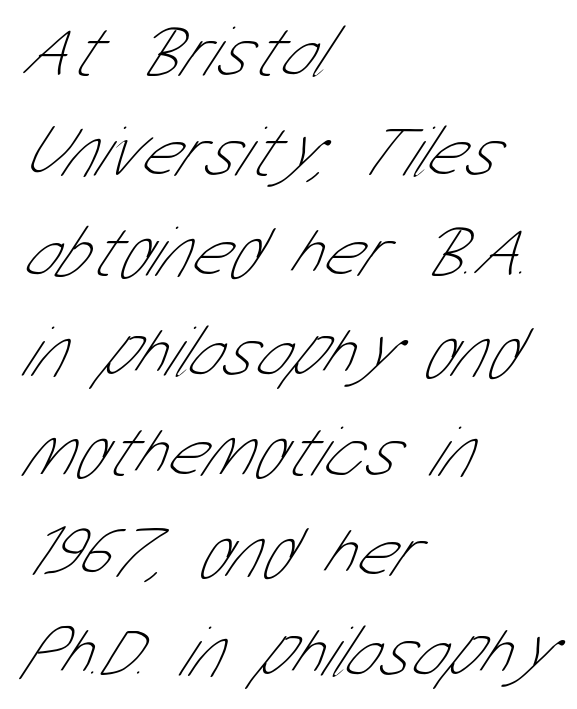
{"serif": "no", "bold": "no", "weight": "thin", "width": "condensed", "stroke_contrast": "low", "x_height": "medium", "monospaced": "no", "underline": "no", "align": "left", "line_spacing": "normal", "line_spacing_ratio": 1.37, "letter_spacing": "normal", "letter_spacing_em": 0.0, "glyph_px": 73}
